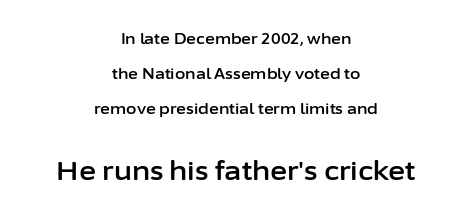
{"italic": "no", "underline": "no", "align": "center", "line_spacing": "loose", "line_spacing_ratio": 2.33, "letter_spacing": "normal", "letter_spacing_em": 0.0, "larger_block": "second", "size_ratio": 1.73, "glyph_px": 26}
